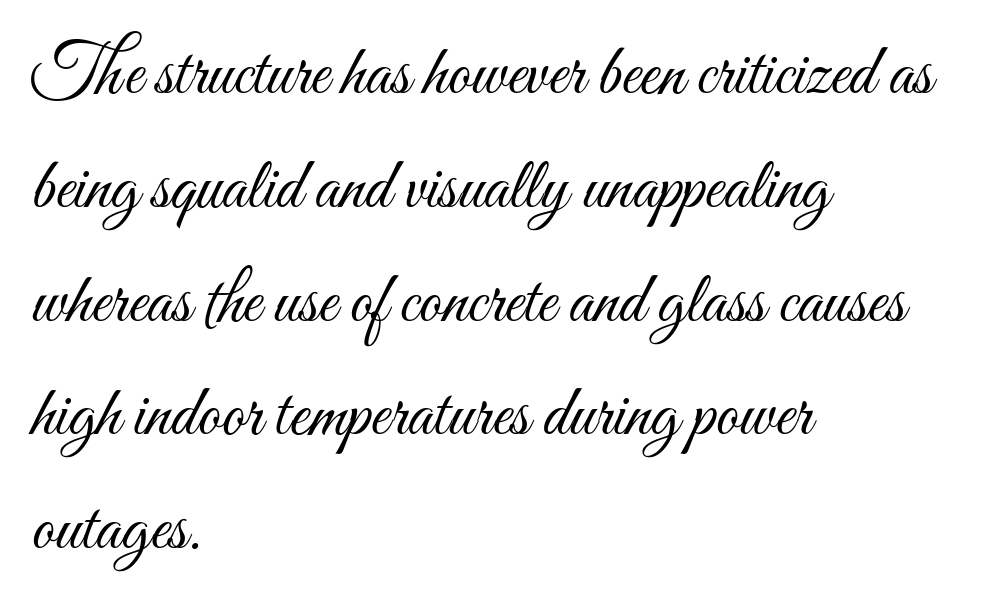
{"bold": "no", "weight": "light", "width": "condensed", "stroke_contrast": "medium", "x_height": "small", "monospaced": "no", "underline": "no", "align": "left", "line_spacing": "normal", "line_spacing_ratio": 1.58, "letter_spacing": "normal", "letter_spacing_em": 0.0, "glyph_px": 72}
